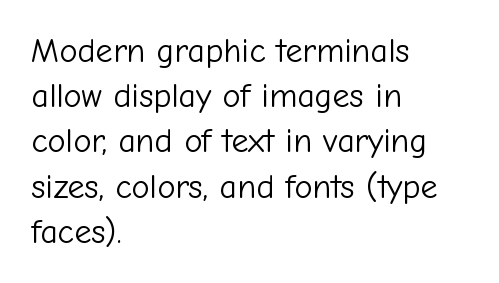
Quick note: interline space is typical. Layout note: lines flush left. The characters are drawn with everyday or finer stroke widths. Think of a printed novel: that variable character pitch is what you see here. You could call the tracking neutral — neither tight nor loose.
